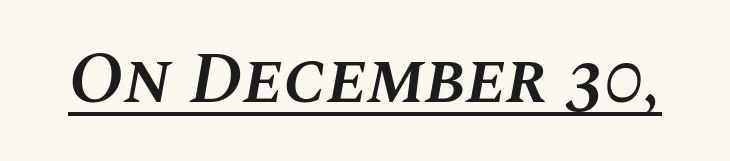
{"italic": "yes", "lean": "right", "slant_degrees": 10, "bold": "semi", "weight": "semibold", "width": "normal", "stroke_contrast": "medium", "x_height": "large", "monospaced": "no", "underline": "yes", "letter_spacing": "normal", "letter_spacing_em": 0.0, "glyph_px": 72}
